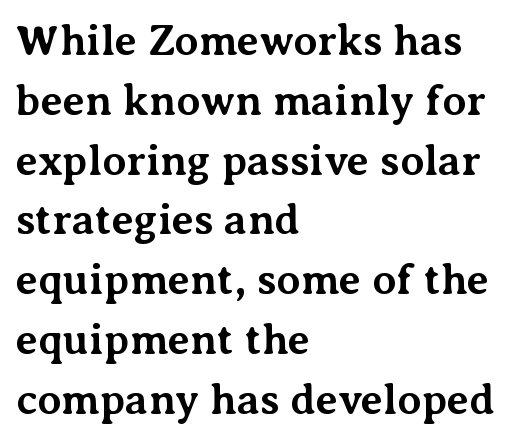
Summary of weight: heavy, a full bold. Each word holds together tightly as a unit, with standard inter-letter gaps. Varying glyph widths throughout — classic text-font behaviour. The designer left line spacing at the default. The characters display serif detailing at their extremities. Style check: upright.
